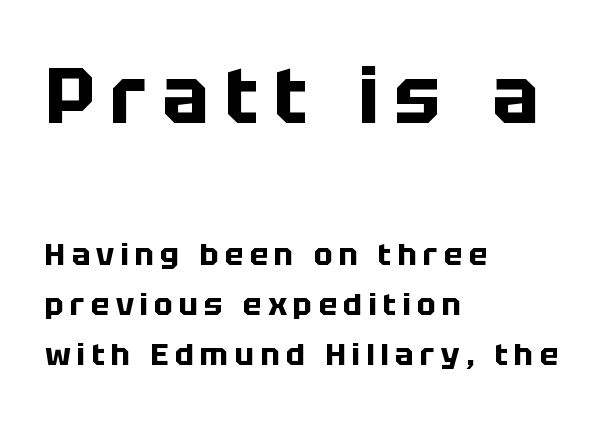
The image shows 78 px bold sans-serif type, upright; set left-aligned, normal line spacing (1.62x), unusually wide letter spacing (+0.2 em), not underlined; the first (top) block is 2.52x larger; low stroke contrast and a large x-height.
